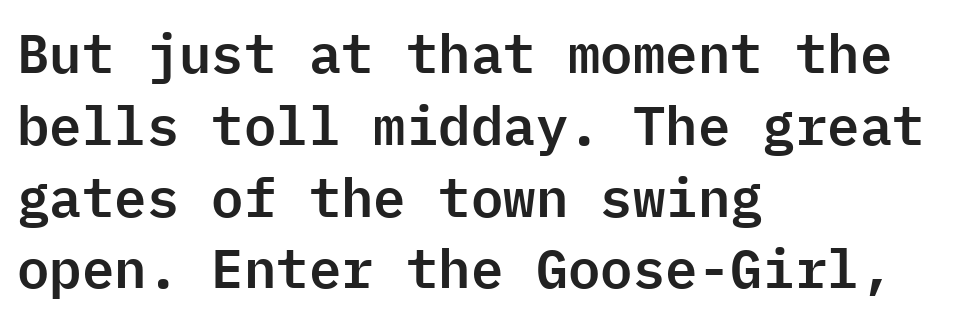
{"serif": "no", "italic": "no", "width": "normal", "stroke_contrast": "low", "x_height": "medium", "monospaced": "yes", "underline": "no", "align": "left", "line_spacing": "normal", "line_spacing_ratio": 1.33, "letter_spacing": "normal", "letter_spacing_em": 0.0, "glyph_px": 54}
